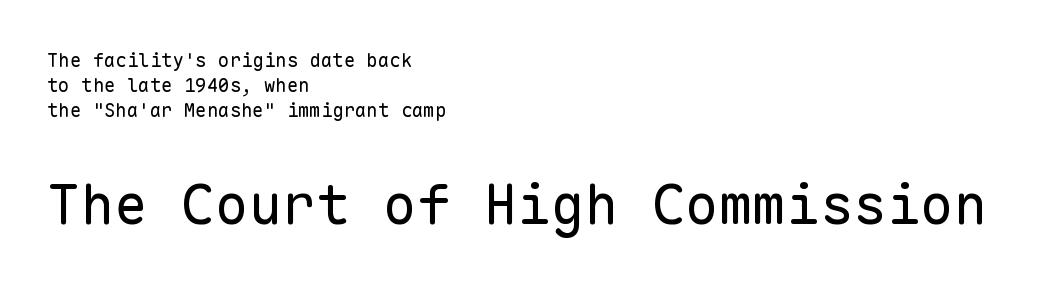
Descenders hang freely into open space. The lettering stays uniformly vertical, giving the passage a roman look. The rendering keeps characters at their native spacing. Look at the bottom of the vertical strokes: they stop flat, with no serifs. Here the designer chose a console-style face with uniform glyph widths.
